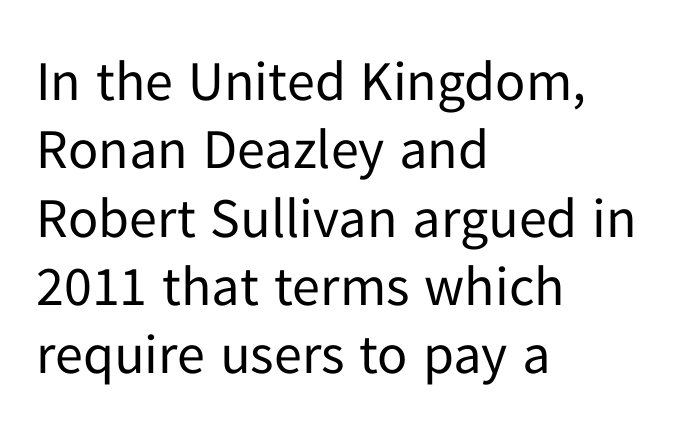
Q: Is the text bold? A: No.
Q: Is the text italic (slanted)? A: No, it is upright.
Q: Is the typeface a serif or a sans-serif typeface? A: Sans-serif.
Q: Is the text underlined? A: No.
Q: How is the paragraph aligned? A: Left-aligned.
Q: Is the spacing between letters normal or unusually wide? A: Normal.
Q: Width (condensed, normal, or wide)? A: Normal.
Q: Stroke contrast? A: Low.
Q: x-height? A: Medium.
Q: Monospaced? A: No.
